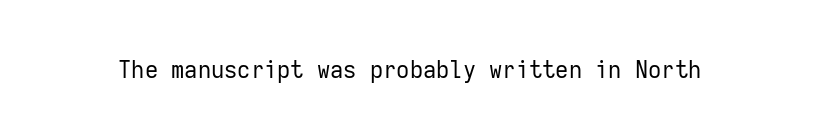
{"italic": "no", "bold": "no", "underline": "no", "letter_spacing": "normal", "letter_spacing_em": 0.0, "glyph_px": 23}
